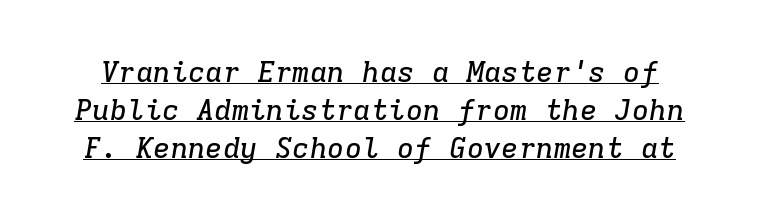
When letters slant like this, we call the style italic. Short note: letters normally spaced. Compared with undecorated copy, this sample adds a rule below the words. A typesetter would call this leading conventional body-copy spacing.
